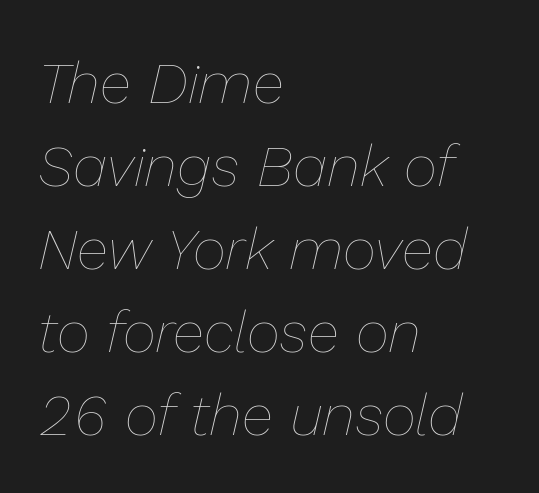
Q: Is the text bold? A: No.
Q: Is the text italic (slanted)? A: Yes, it leans right by about 13 degrees.
Q: Is the text underlined? A: No.
Q: How is the paragraph aligned? A: Left-aligned.
Q: Is the spacing between letters normal or unusually wide? A: Normal.
Q: Is the spacing between lines tight, normal or loose? A: Normal.
Q: Width (condensed, normal, or wide)? A: Normal.
Q: Stroke contrast? A: Low.
Q: x-height? A: Medium.
Q: Monospaced? A: No.
